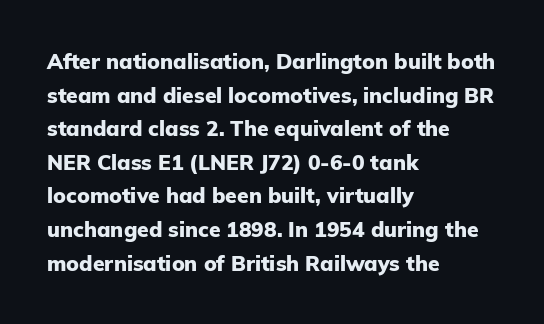
{"italic": "no", "bold": "yes", "underline": "no", "align": "left", "line_spacing": "normal", "line_spacing_ratio": 1.6, "letter_spacing": "normal", "letter_spacing_em": 0.0, "glyph_px": 21}
